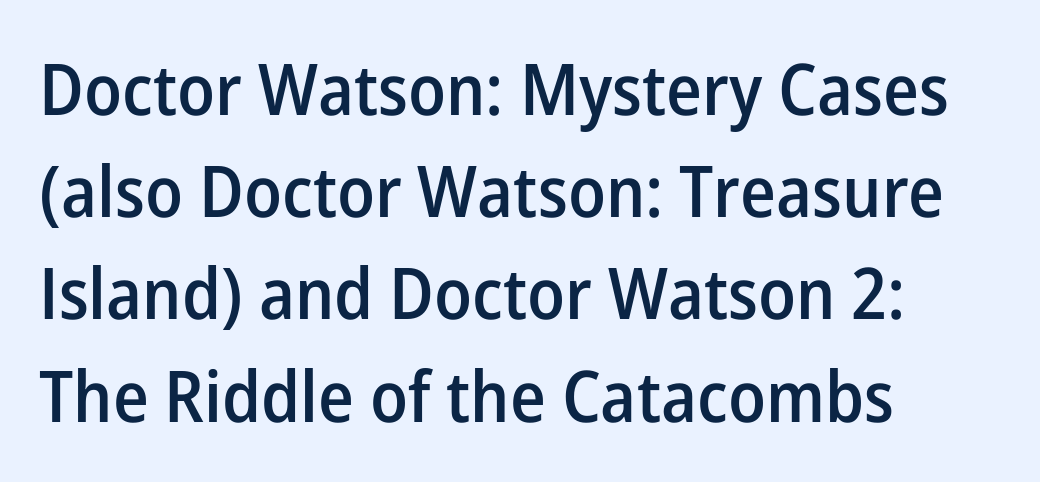
The image shows 71 px semibold sans-serif type, upright; set left-aligned, normal line spacing (1.44x), normal letter spacing, not underlined; low stroke contrast and a medium x-height.
